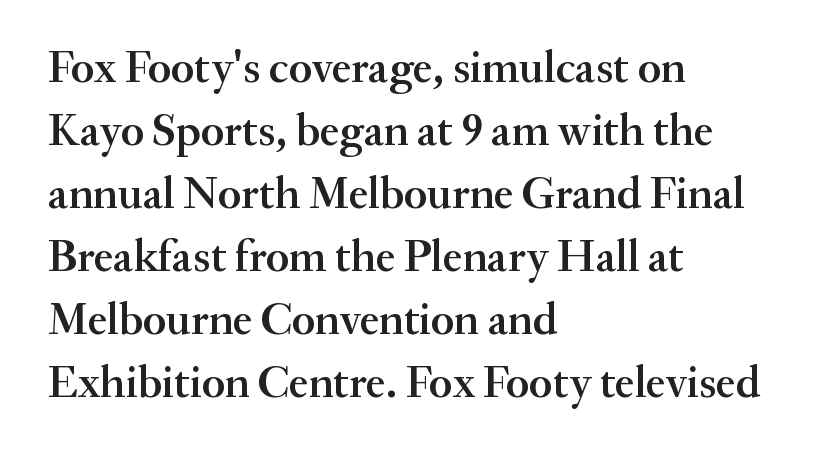
The image shows 45 px semibold serif type, upright; set left-aligned, normal line spacing (1.4x), normal letter spacing, not underlined; medium stroke contrast and a small x-height.
